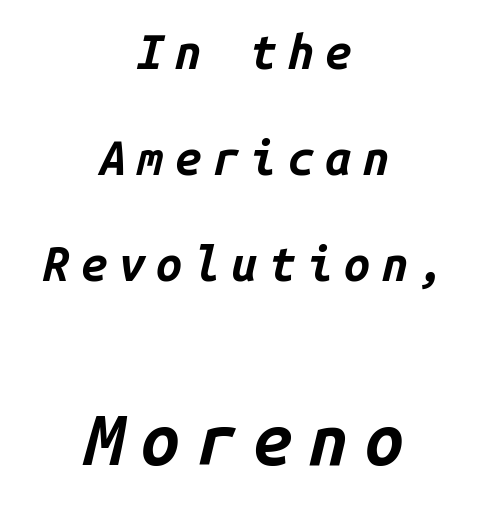
Monospaced: the letters line up in strict vertical columns. You can tell it's italic because the verticals aren't actually vertical. Which chunk is bigger? The second one — the bottom block dwarfs the top. The passage shown has open, widely tracked lettering throughout. A clean baseline with only descenders dipping below it.
